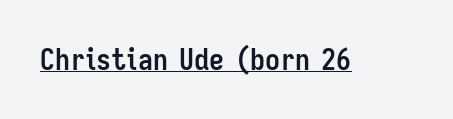
The image shows 30 px semibold, condensed sans-serif type, upright; set normal letter spacing, underlined; low stroke contrast and a medium x-height.
